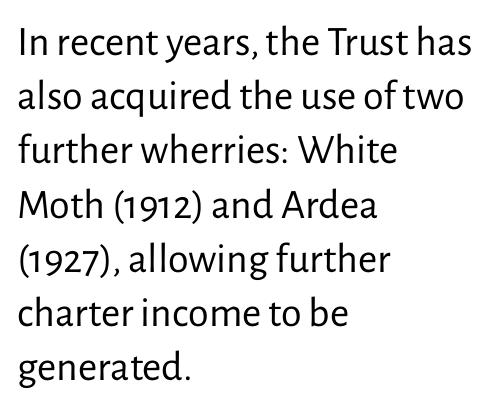
{"serif": "no", "italic": "no", "bold": "no", "weight": "regular", "width": "normal", "stroke_contrast": "low", "x_height": "medium", "monospaced": "no", "underline": "no", "align": "left", "line_spacing": "normal", "line_spacing_ratio": 1.29, "letter_spacing": "normal", "letter_spacing_em": 0.0, "glyph_px": 42}
